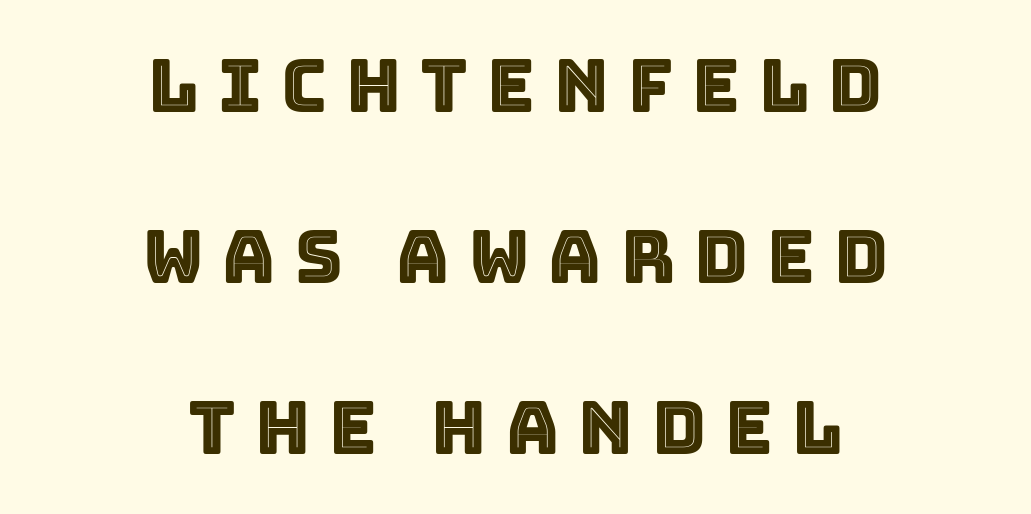
{"italic": "no", "width": "normal", "x_height": "large", "monospaced": "no", "underline": "no", "align": "center", "line_spacing": "loose", "line_spacing_ratio": 2.34, "letter_spacing": "wide", "letter_spacing_em": 0.26, "glyph_px": 73}
